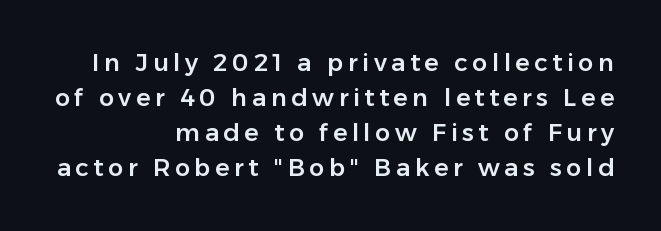
Q: Is the text italic (slanted)? A: No, it is upright.
Q: Is the text underlined? A: No.
Q: How is the paragraph aligned? A: Right-aligned.
Q: Is the spacing between lines tight, normal or loose? A: Normal.
